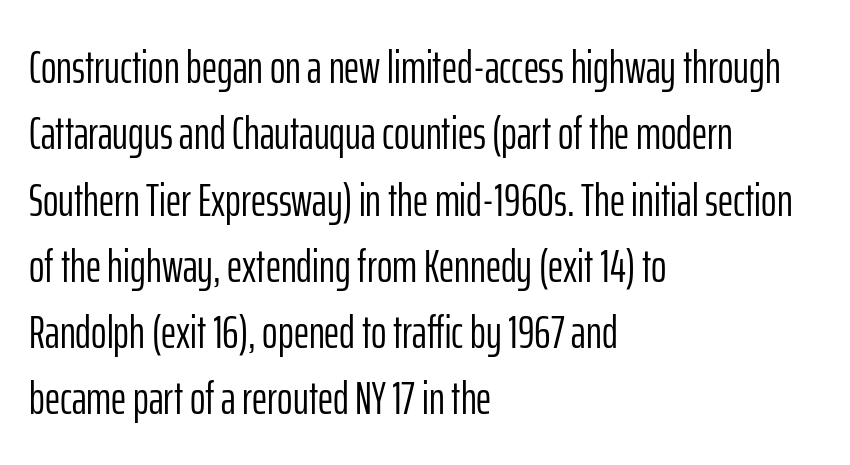
Q: Is the text bold? A: No.
Q: Is the text italic (slanted)? A: No, it is upright.
Q: Is the typeface a serif or a sans-serif typeface? A: Sans-serif.
Q: Is the text underlined? A: No.
Q: How is the paragraph aligned? A: Left-aligned.
Q: Is the spacing between letters normal or unusually wide? A: Normal.
Q: Is the spacing between lines tight, normal or loose? A: Normal.
Q: Width (condensed, normal, or wide)? A: Condensed.
Q: Stroke contrast? A: Low.
Q: x-height? A: Medium.
Q: Monospaced? A: No.
